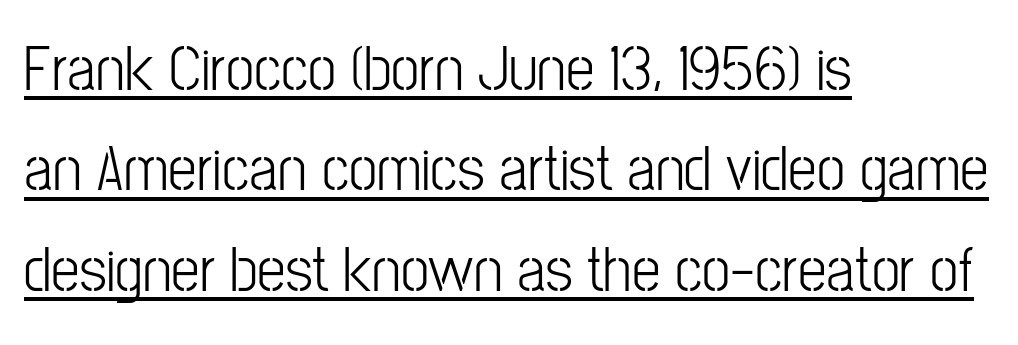
Typographically, this falls in the sans-serif category. A typesetter would call this proportional, since set widths differ per character. A student would call this left alignment; a typographer would say flush left, rag right. The letterforms sit shoulder to shoulder at normal distance. The words here are underlined. Unlike italic type, these characters show no tilt at all.
